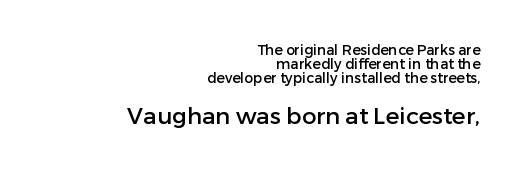
The image shows 23 px text type, upright; set right-aligned, tight line spacing (1.0x), normal letter spacing, not underlined; the second (bottom) block is 1.64x larger.
